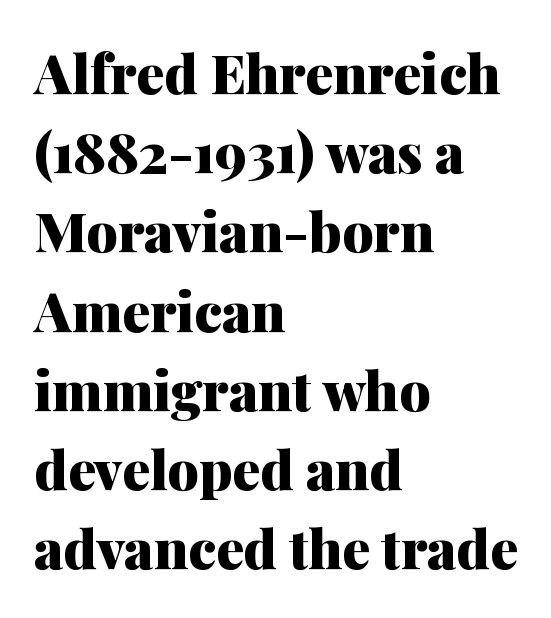
Q: Is the text bold? A: Yes.
Q: Is the text italic (slanted)? A: No, it is upright.
Q: Is the typeface a serif or a sans-serif typeface? A: Serif.
Q: Is the text underlined? A: No.
Q: How is the paragraph aligned? A: Left-aligned.
Q: Is the spacing between letters normal or unusually wide? A: Normal.
Q: Is the spacing between lines tight, normal or loose? A: Normal.
Q: Width (condensed, normal, or wide)? A: Normal.
Q: Stroke contrast? A: Medium.
Q: x-height? A: Medium.
Q: Monospaced? A: No.
